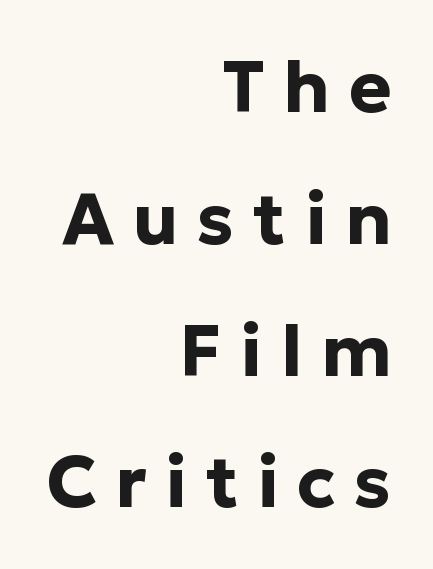
The foot of each line stays bare and open. These lines stack with their right ends in a neat column. The lettering holds an erect, upright posture throughout. How are the letters spaced? Widely, with obvious added tracking.
